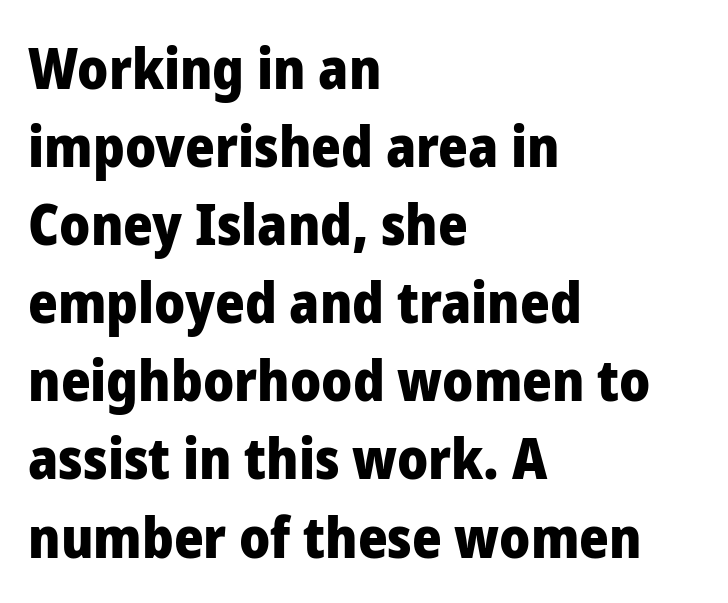
The image shows 57 px heavy sans-serif type, upright; set left-aligned, normal line spacing (1.37x), normal letter spacing, not underlined; low stroke contrast and a medium x-height.
